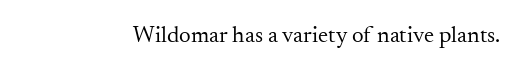
The image shows 23 px text type, upright; set normal letter spacing, not underlined.
